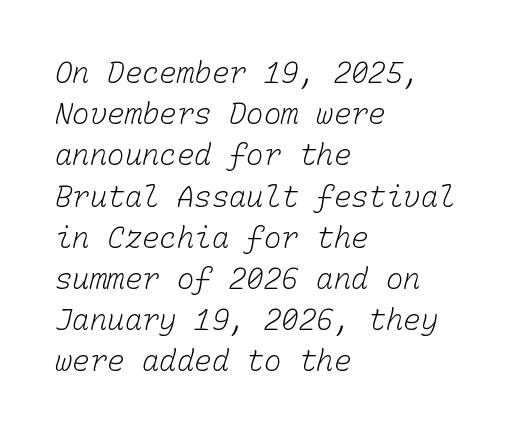
{"bold": "no", "weight": "light", "width": "normal", "stroke_contrast": "low", "x_height": "medium", "monospaced": "yes", "underline": "no", "align": "left", "line_spacing": "normal", "line_spacing_ratio": 1.42, "letter_spacing": "normal", "letter_spacing_em": 0.0, "glyph_px": 29}
